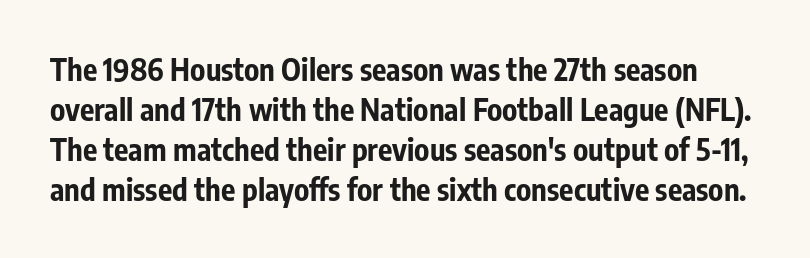
{"serif": "no", "italic": "no", "bold": "yes", "weight": "bold", "width": "condensed", "stroke_contrast": "low", "x_height": "medium", "monospaced": "no", "underline": "no", "line_spacing": "normal", "line_spacing_ratio": 1.33, "letter_spacing": "normal", "letter_spacing_em": 0.0, "glyph_px": 30}
